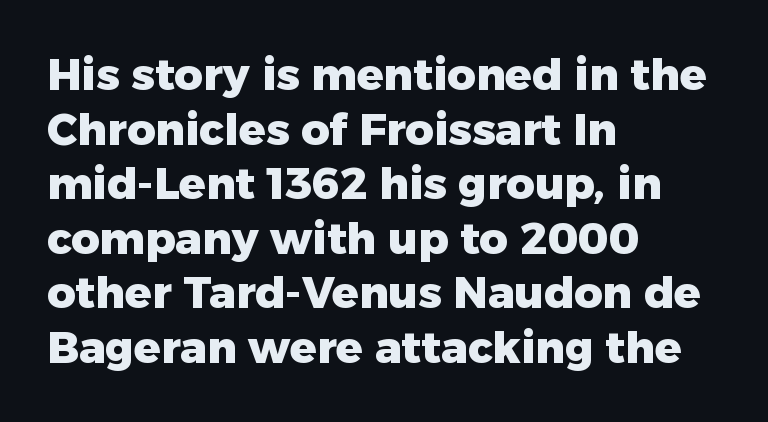
The image shows 44 px heavy sans-serif type, upright; set left-aligned, line spacing 1.24x, normal letter spacing, not underlined; low stroke contrast and a medium x-height.
